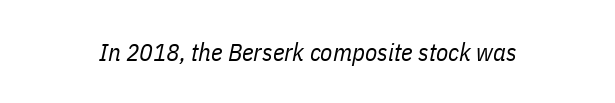
{"italic": "yes", "lean": "right", "slant_degrees": 11, "bold": "no", "underline": "no", "letter_spacing": "normal", "letter_spacing_em": 0.0, "glyph_px": 25}
